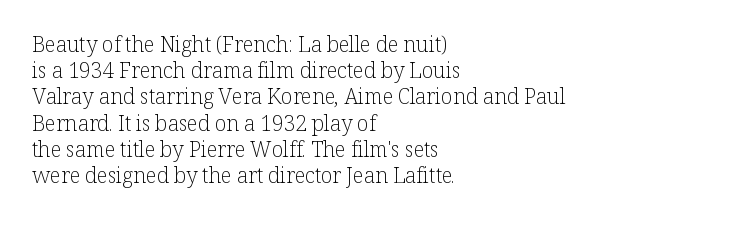
{"italic": "no", "bold": "no", "underline": "no", "align": "left", "line_spacing": "normal", "line_spacing_ratio": 1.25, "letter_spacing": "normal", "letter_spacing_em": 0.0, "glyph_px": 21}
